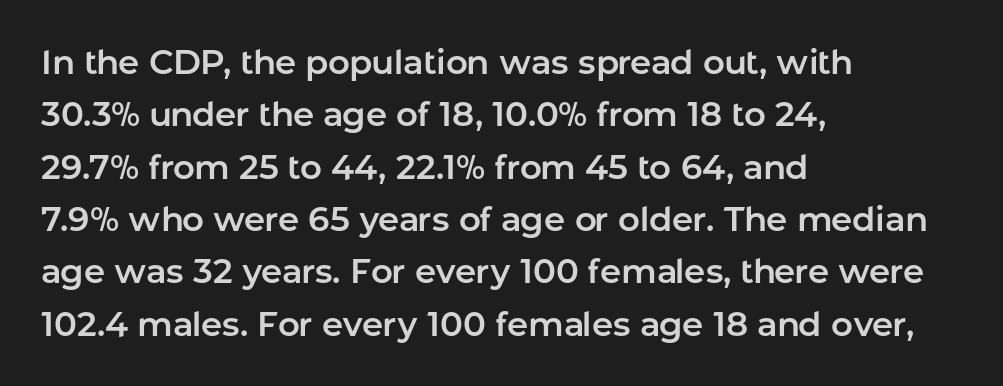
Note the varied advance widths — an 'i' is clearly narrower than an 'm'. Notice how the stems are strictly vertical — no italics here. Descender tails drop into unmarked territory. The designer left line spacing at the default. What stands out about the letter spacing? Nothing — it is the standard amount. Typeset ragged right — the left edge is the straight one.
